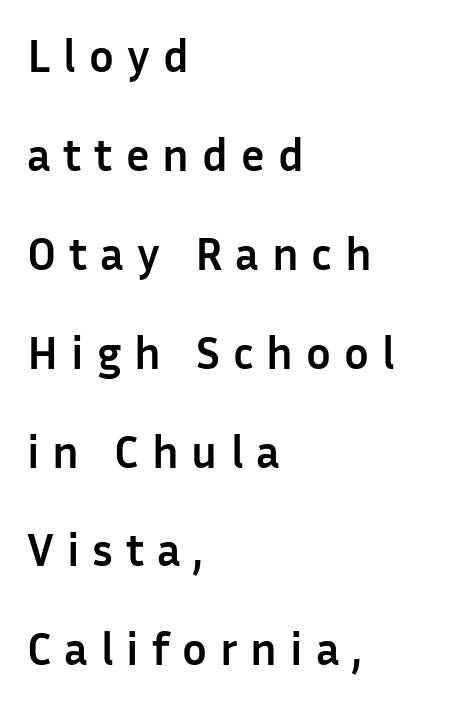
Q: Is the text bold? A: Yes.
Q: Is the text italic (slanted)? A: No, it is upright.
Q: Is the typeface a serif or a sans-serif typeface? A: Sans-serif.
Q: Is the text underlined? A: No.
Q: How is the paragraph aligned? A: Left-aligned.
Q: Is the spacing between letters normal or unusually wide? A: Unusually wide.
Q: Is the spacing between lines tight, normal or loose? A: Loose.
Q: Width (condensed, normal, or wide)? A: Normal.
Q: Stroke contrast? A: Low.
Q: x-height? A: Medium.
Q: Monospaced? A: No.
